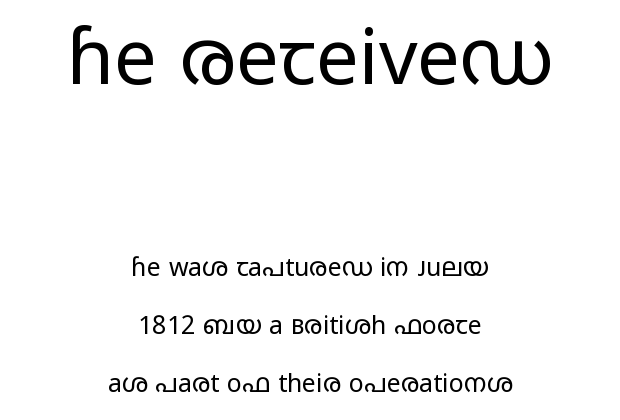
Q: Is the text bold? A: No.
Q: Is the text italic (slanted)? A: No, it is upright.
Q: Is the typeface a serif or a sans-serif typeface? A: Sans-serif.
Q: Is the text underlined? A: No.
Q: How is the paragraph aligned? A: Centered.
Q: Is the spacing between letters normal or unusually wide? A: Normal.
Q: Is the spacing between lines tight, normal or loose? A: Loose.
Q: Which block of text is set in a larger size, the first (top) or the second (bottom)? A: The first (top) one.
Q: Width (condensed, normal, or wide)? A: Wide.
Q: Stroke contrast? A: Low.
Q: x-height? A: Medium.
Q: Monospaced? A: No.
